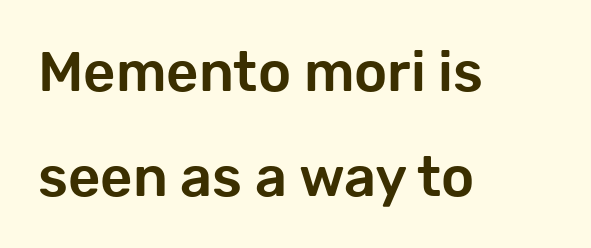
{"serif": "no", "italic": "no", "width": "normal", "stroke_contrast": "low", "x_height": "medium", "monospaced": "no", "underline": "no", "align": "left", "line_spacing_ratio": 1.87, "letter_spacing": "normal", "letter_spacing_em": 0.0, "glyph_px": 56}
